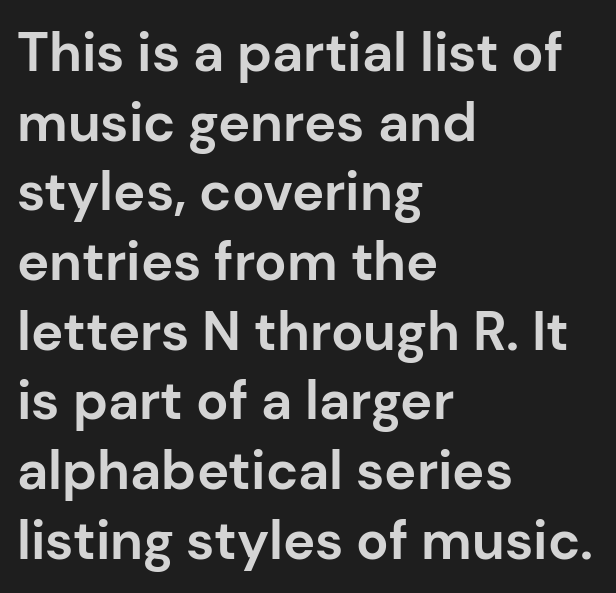
Words float on clear page, feet unadorned. The designer went with a sans here, leaving each stem footless. Summary of weight: heavy, a full bold. Compared with a centered layout, this one pins lines to the left instead.
